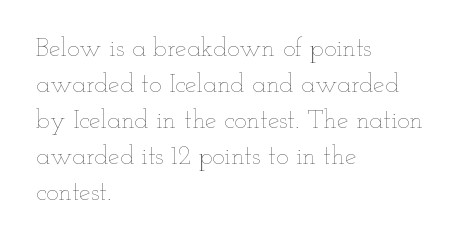
The characters are drawn with everyday or finer stroke widths. Line beginnings align vertically; line endings do not. Rule under the text: the space is simply empty. Words appear dense and cohesive because spacing is normal. Whoever set this chose a conventional vertical rhythm. Rendered with straight, roman letterforms.
